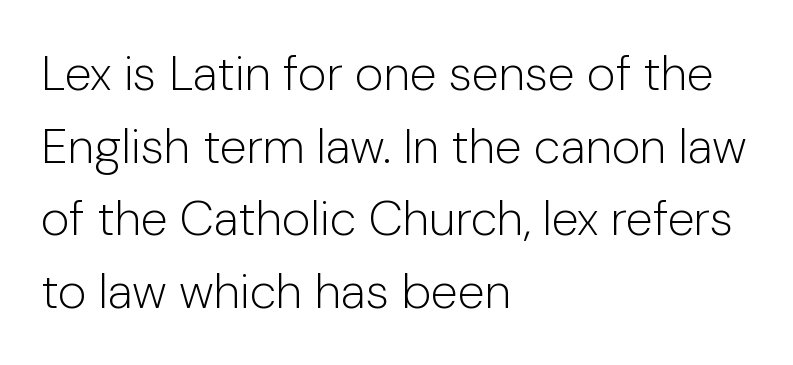
Baseline-to-baseline distance is the conventional proportion of letter height. Italic? Not at all — the glyphs are vertical. Unmarked baselines from the first word to the last. The tracking reads as untouched default to a designer's eye. Does the type have serifs? No, each stem ends abruptly. The face used here is proportionally spaced, like ordinary book or web type.
